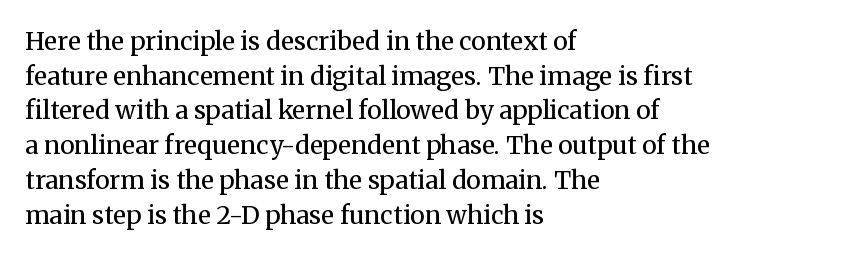
{"italic": "no", "bold": "no", "underline": "no", "align": "left", "line_spacing": "normal", "line_spacing_ratio": 1.39, "letter_spacing": "normal", "letter_spacing_em": 0.0, "glyph_px": 25}
